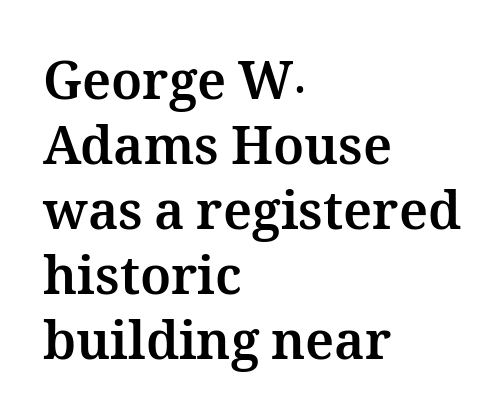
The designer left line spacing at the default. Honestly, there is no underline to notice here at all. Honestly, the letter spacing is just normal — you wouldn't notice it. These lines are rendered in a variable-pitch font. Reading down the block, your eye returns to a fixed left position each line.
